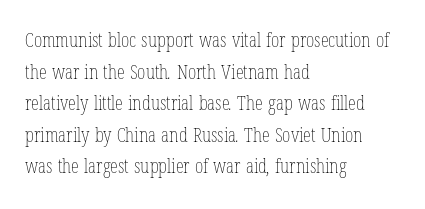
Q: Is the text bold? A: No.
Q: Is the text underlined? A: No.
Q: How is the paragraph aligned? A: Left-aligned.
Q: Is the spacing between letters normal or unusually wide? A: Normal.
Q: Is the spacing between lines tight, normal or loose? A: Normal.
